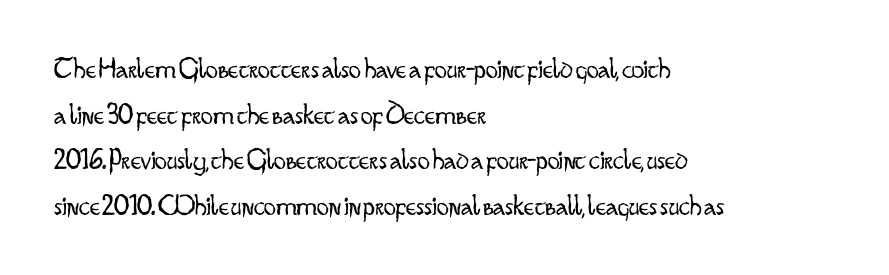
The image shows 30 px light, condensed sans-serif type, upright; set left-aligned, normal line spacing (1.52x), normal letter spacing, not underlined; low stroke contrast and a small x-height.
